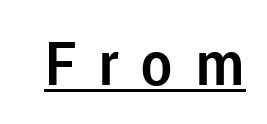
{"serif": "no", "italic": "no", "width": "normal", "stroke_contrast": "low", "x_height": "medium", "monospaced": "no", "underline": "yes", "letter_spacing": "wide", "letter_spacing_em": 0.36, "glyph_px": 60}
